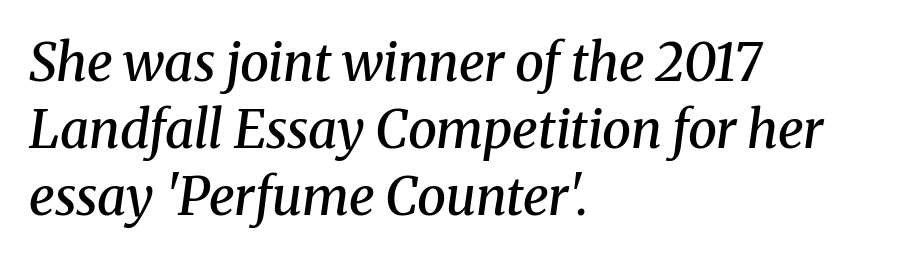
Q: Is the text bold? A: Semi-bold.
Q: Is the text italic (slanted)? A: Yes, it leans right by about 8 degrees.
Q: Is the typeface a serif or a sans-serif typeface? A: Serif.
Q: Is the text underlined? A: No.
Q: How is the paragraph aligned? A: Left-aligned.
Q: Is the spacing between letters normal or unusually wide? A: Normal.
Q: Is the spacing between lines tight, normal or loose? A: Normal.
Q: Width (condensed, normal, or wide)? A: Normal.
Q: Stroke contrast? A: Medium.
Q: x-height? A: Medium.
Q: Monospaced? A: No.
